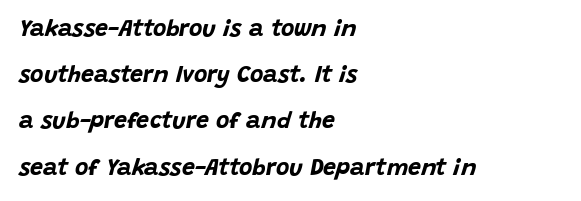
The image shows 23 px bold type, italic (leaning right); set left-aligned, loose line spacing (2.01x), normal letter spacing, not underlined.
